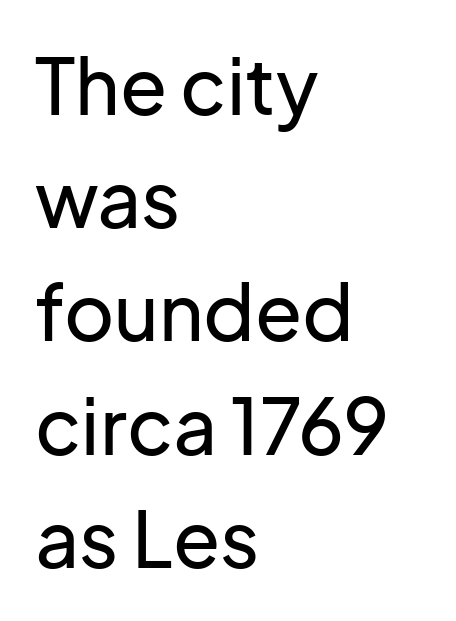
The image shows 77 px sans-serif type, upright; set left-aligned, normal line spacing (1.47x), normal letter spacing, not underlined; low stroke contrast and a medium x-height.
